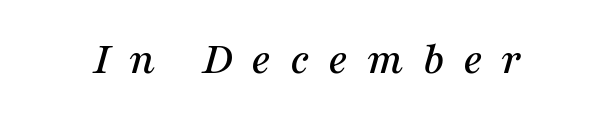
{"serif": "yes", "italic": "yes", "lean": "right", "slant_degrees": 16, "width": "normal", "stroke_contrast": "medium", "x_height": "medium", "monospaced": "no", "underline": "no", "letter_spacing": "wide", "letter_spacing_em": 0.39, "glyph_px": 47}
